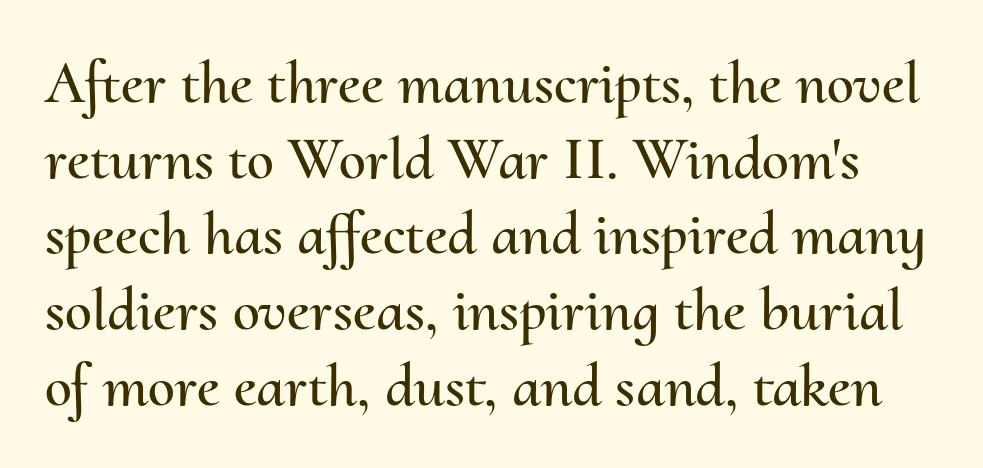
The image shows 61 px text type, upright; set line spacing 1.24x, normal letter spacing, not underlined; medium stroke contrast and a small x-height.
